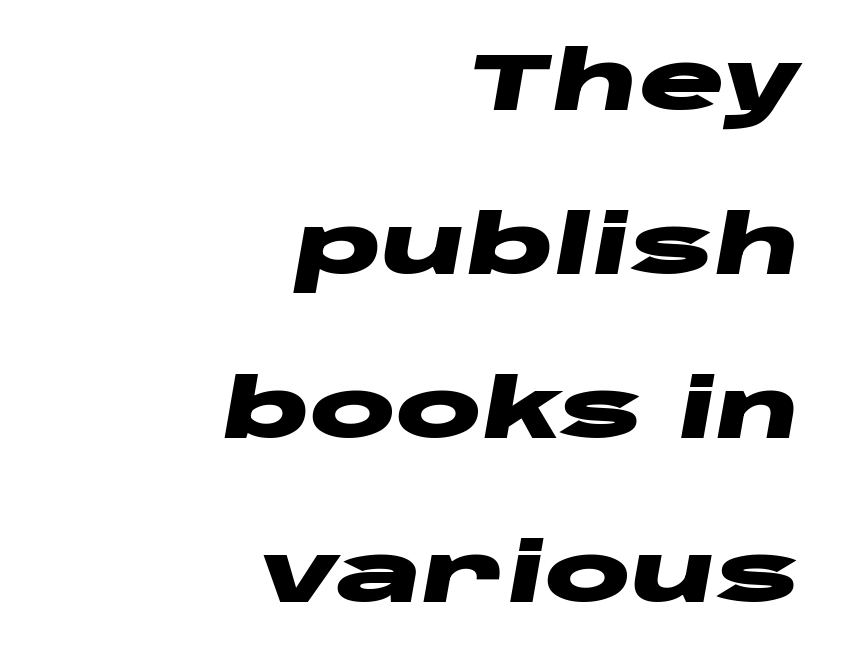
Q: Is the text bold? A: Yes.
Q: Is the text italic (slanted)? A: Yes, it leans right by about 10 degrees.
Q: Is the text underlined? A: No.
Q: How is the paragraph aligned? A: Right-aligned.
Q: Is the spacing between letters normal or unusually wide? A: Normal.
Q: Is the spacing between lines tight, normal or loose? A: Loose.
Q: Width (condensed, normal, or wide)? A: Wide.
Q: Stroke contrast? A: Low.
Q: x-height? A: Large.
Q: Monospaced? A: No.
